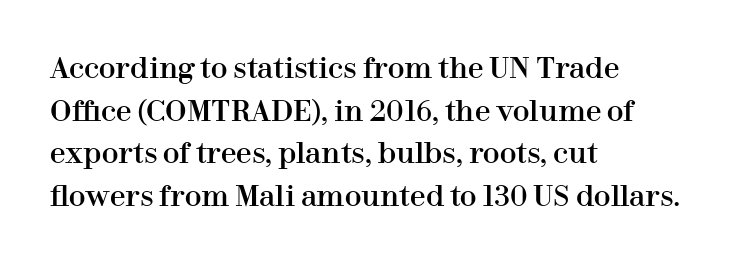
Q: Is the text italic (slanted)? A: No, it is upright.
Q: Is the typeface a serif or a sans-serif typeface? A: Serif.
Q: Is the text underlined? A: No.
Q: How is the paragraph aligned? A: Left-aligned.
Q: Is the spacing between letters normal or unusually wide? A: Normal.
Q: Is the spacing between lines tight, normal or loose? A: Normal.
Q: Width (condensed, normal, or wide)? A: Normal.
Q: Stroke contrast? A: High.
Q: x-height? A: Medium.
Q: Monospaced? A: No.
